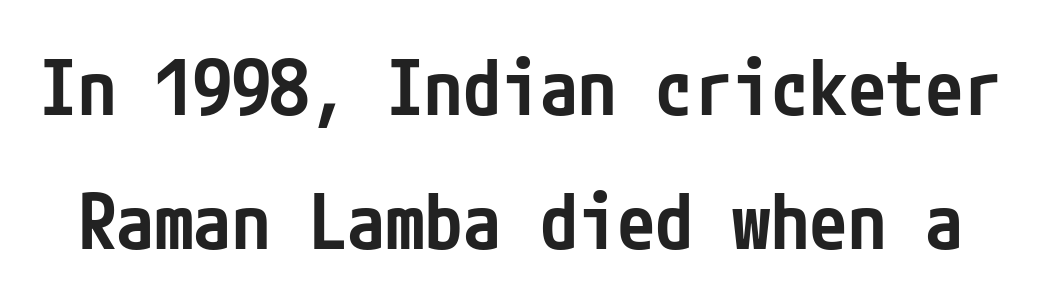
The image shows 77 px semibold, condensed sans-serif type, upright; set line spacing 1.74x, normal letter spacing, not underlined; low stroke contrast and a medium x-height.
